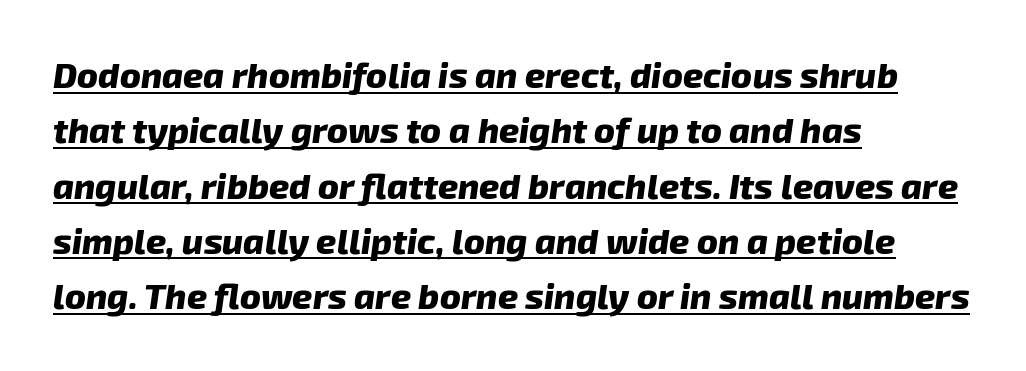
Q: Is the text bold? A: Yes.
Q: Is the text italic (slanted)? A: Yes, it leans right by about 8 degrees.
Q: Is the text underlined? A: Yes.
Q: How is the paragraph aligned? A: Left-aligned.
Q: Is the spacing between letters normal or unusually wide? A: Normal.
Q: Is the spacing between lines tight, normal or loose? A: Normal.
Q: Width (condensed, normal, or wide)? A: Normal.
Q: Stroke contrast? A: Low.
Q: x-height? A: Medium.
Q: Monospaced? A: No.
